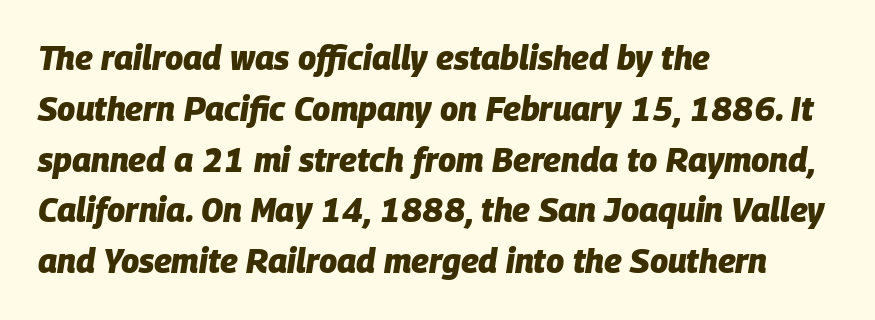
The image shows 33 px heavy type, italic (leaning right); set left-aligned, normal line spacing (1.54x), normal letter spacing, not underlined; low stroke contrast and a large x-height.
